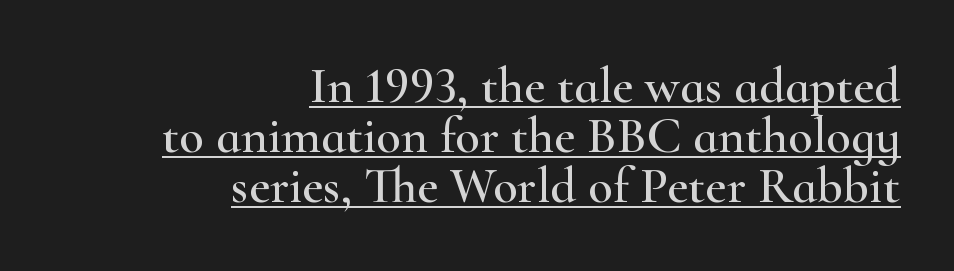
Q: Is the text italic (slanted)? A: No, it is upright.
Q: Is the typeface a serif or a sans-serif typeface? A: Serif.
Q: Is the text underlined? A: Yes.
Q: How is the paragraph aligned? A: Right-aligned.
Q: Is the spacing between letters normal or unusually wide? A: Normal.
Q: Is the spacing between lines tight, normal or loose? A: Tight.
Q: Width (condensed, normal, or wide)? A: Wide.
Q: Stroke contrast? A: High.
Q: x-height? A: Small.
Q: Monospaced? A: No.
